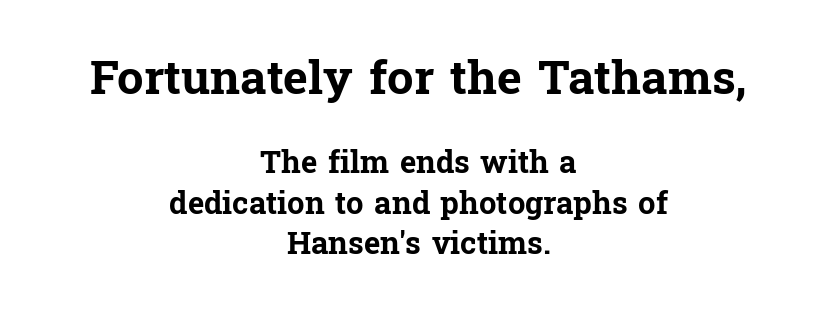
{"serif": "yes", "italic": "no", "bold": "yes", "weight": "bold", "width": "normal", "stroke_contrast": "low", "x_height": "medium", "monospaced": "no", "underline": "no", "align": "center", "line_spacing": "normal", "line_spacing_ratio": 1.31, "letter_spacing": "normal", "letter_spacing_em": 0.0, "larger_block": "first", "size_ratio": 1.52, "glyph_px": 47}
